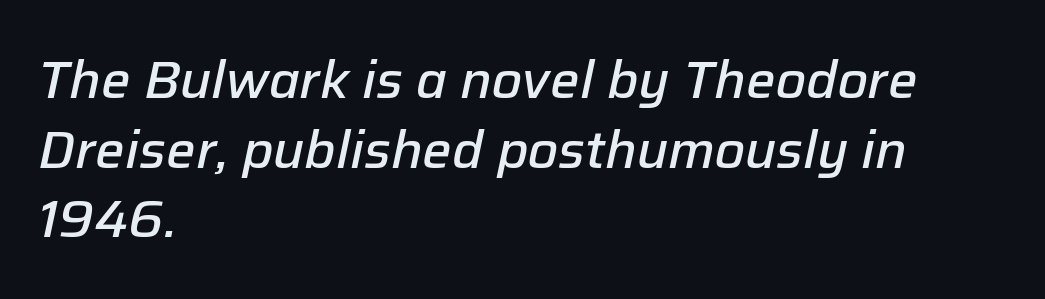
Q: Is the text bold? A: Semi-bold.
Q: Is the text italic (slanted)? A: Yes, it leans right by about 12 degrees.
Q: Is the text underlined? A: No.
Q: How is the paragraph aligned? A: Left-aligned.
Q: Is the spacing between letters normal or unusually wide? A: Normal.
Q: Is the spacing between lines tight, normal or loose? A: Normal.
Q: Width (condensed, normal, or wide)? A: Normal.
Q: Stroke contrast? A: Low.
Q: x-height? A: Medium.
Q: Monospaced? A: No.
